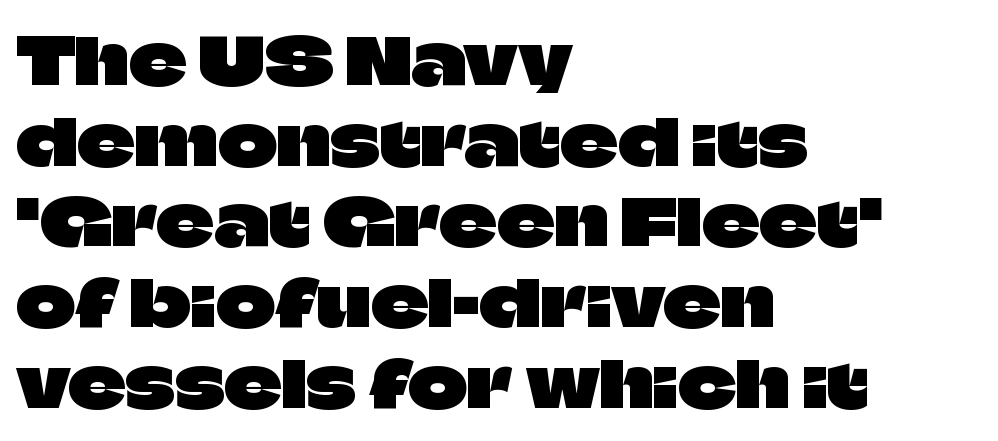
{"serif": "no", "italic": "no", "width": "normal", "stroke_contrast": "low", "x_height": "large", "monospaced": "no", "underline": "no", "align": "left", "line_spacing": "normal", "line_spacing_ratio": 1.26, "letter_spacing": "normal", "letter_spacing_em": 0.0, "glyph_px": 64}
